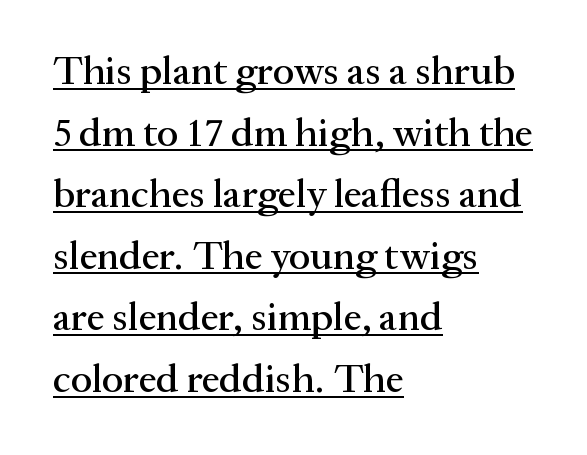
The image shows 40 px serif type, upright; set left-aligned, normal line spacing (1.54x), normal letter spacing, underlined; medium stroke contrast and a medium x-height.
